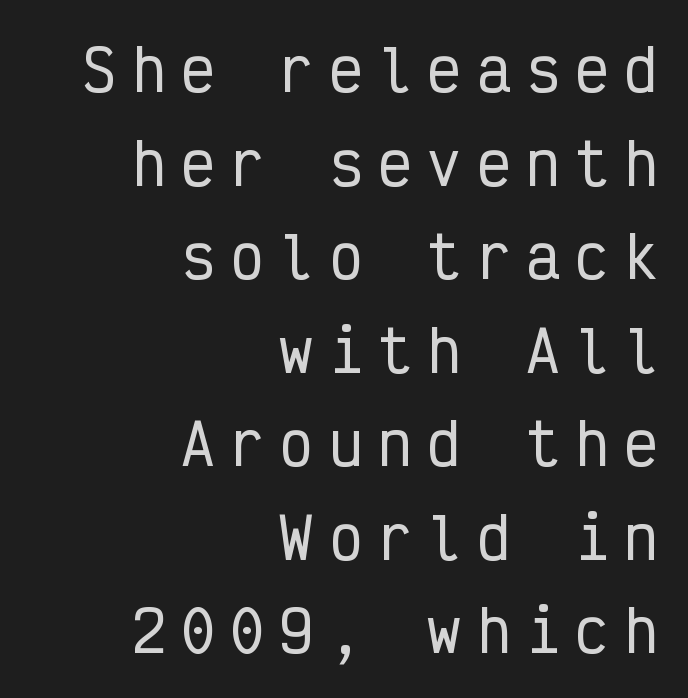
The image shows 56 px condensed sans-serif type, upright, monospaced; set right-aligned, normal line spacing (1.67x), unusually wide letter spacing (+0.28 em), not underlined; low stroke contrast and a medium x-height.
